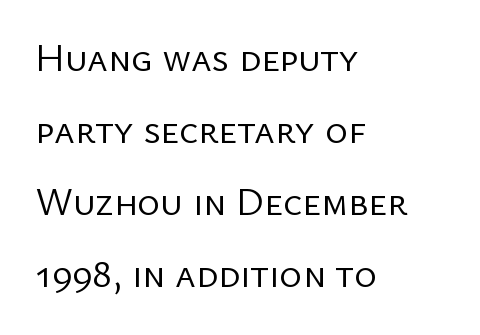
{"serif": "no", "italic": "no", "bold": "no", "weight": "regular", "width": "normal", "stroke_contrast": "low", "x_height": "medium", "monospaced": "no", "underline": "no", "align": "left", "line_spacing_ratio": 1.85, "letter_spacing": "normal", "letter_spacing_em": 0.0, "glyph_px": 39}
